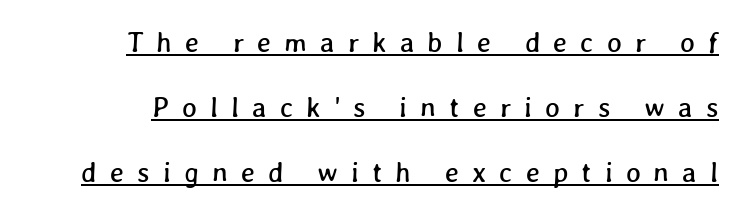
The image shows 28 px text type; set loose line spacing (2.32x), unusually wide letter spacing (+0.47 em), underlined; low stroke contrast and a medium x-height.
